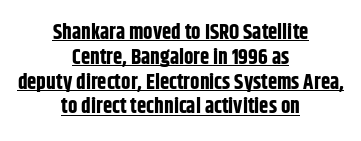
The image shows 21 px bold type, upright; set centered, line spacing 1.18x, normal letter spacing, underlined.
